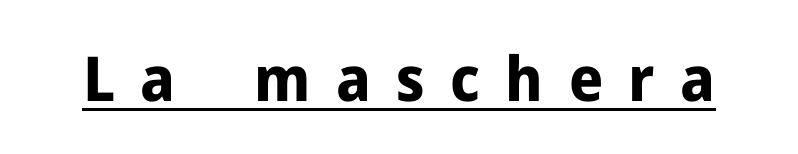
This is heavy type, rendered in bold. These characters rest on top of a visible drawn line. This sample uses a sans-serif face. The rendering inserts visible extra space after every character. Varying glyph widths throughout — classic text-font behaviour. Does the lettering tilt? It doesn't — this is upright.
